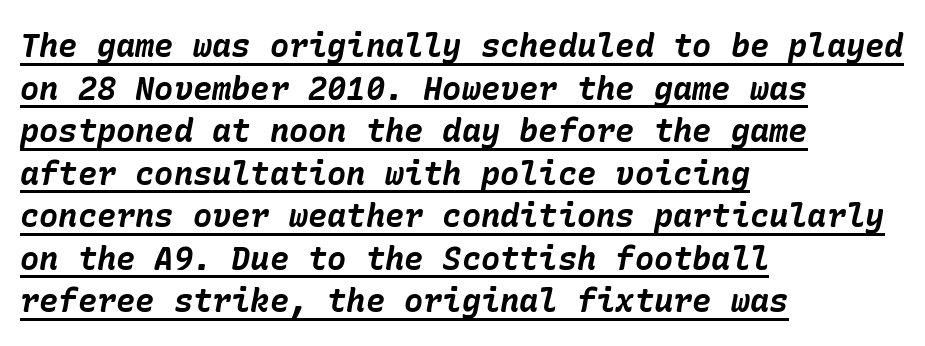
A typesetter would call this leading conventional body-copy spacing. Designer's note — italics engaged. Glyph-to-glyph distance matches everyday printed text. Left-aligned paragraph, ragged on the right.
